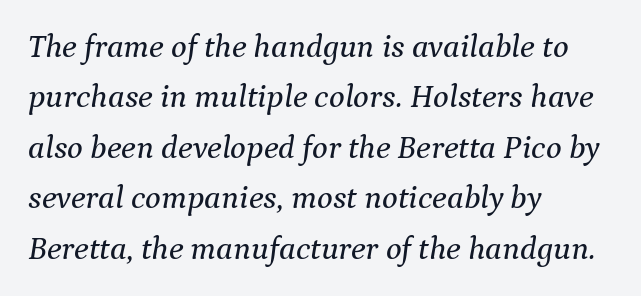
In terms of leading, this rendering sits right in the middle. Slant detected: the letters are inclined. Line beginnings align vertically; line endings do not. No word sits above an underline. Short note: letters normally spaced. Does the type have serifs? Yes, each stem ends in a small foot.
